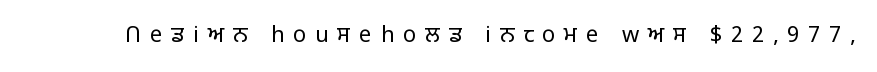
{"italic": "no", "bold": "no", "underline": "no", "letter_spacing": "wide", "letter_spacing_em": 0.4, "glyph_px": 22}
